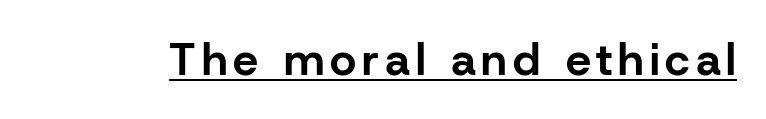
In terms of posture, this sample is upright. What weight is shown? A full bold with thick strokes. Look at the bottom of the vertical strokes: they stop flat, with no serifs. The passage shown is underscored from start to finish. The face used here is proportionally spaced, like ordinary book or web type.
